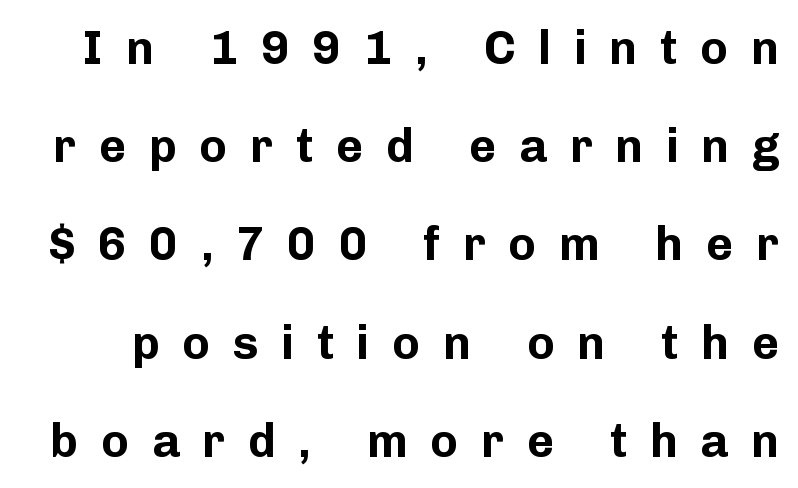
Q: Is the text bold? A: Yes.
Q: Is the text italic (slanted)? A: No, it is upright.
Q: Is the typeface a serif or a sans-serif typeface? A: Sans-serif.
Q: Is the text underlined? A: No.
Q: Is the spacing between letters normal or unusually wide? A: Unusually wide.
Q: Is the spacing between lines tight, normal or loose? A: Loose.
Q: Width (condensed, normal, or wide)? A: Normal.
Q: Stroke contrast? A: Low.
Q: x-height? A: Medium.
Q: Monospaced? A: No.
